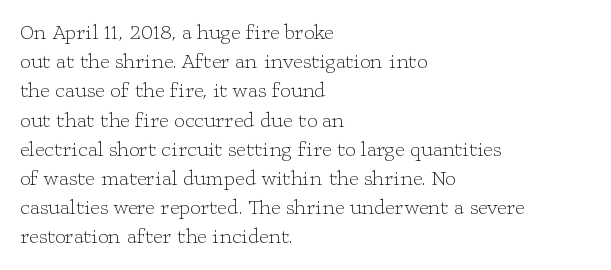
Q: Is the text bold? A: No.
Q: Is the text italic (slanted)? A: No, it is upright.
Q: Is the text underlined? A: No.
Q: How is the paragraph aligned? A: Left-aligned.
Q: Is the spacing between letters normal or unusually wide? A: Normal.
Q: Is the spacing between lines tight, normal or loose? A: Normal.
